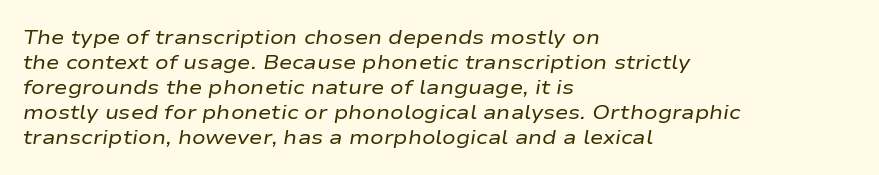
Each stroke keeps to a modest, everyday thickness or less. One glance says typical: line gaps are just what's usual. Tracking value appears to be zero — textbook default spacing. An italicized treatment has been applied to the whole sample. The passage is arranged the way most books set body copy — flush left.
